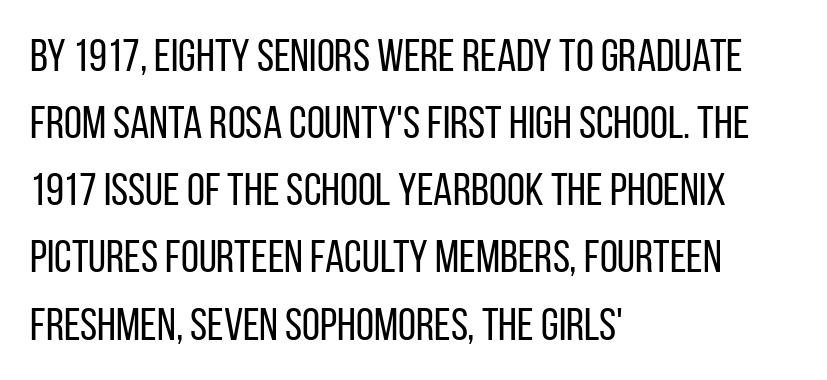
{"serif": "no", "italic": "no", "bold": "no", "weight": "regular", "width": "condensed", "stroke_contrast": "low", "x_height": "large", "monospaced": "no", "underline": "no", "align": "left", "line_spacing": "normal", "line_spacing_ratio": 1.46, "letter_spacing": "normal", "letter_spacing_em": 0.0, "glyph_px": 46}
